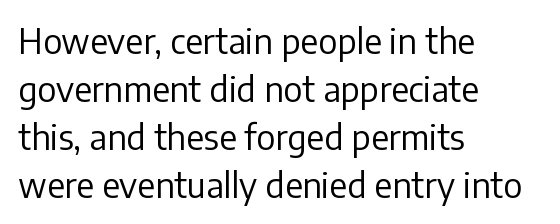
Q: Is the text bold? A: No.
Q: Is the text italic (slanted)? A: No, it is upright.
Q: Is the typeface a serif or a sans-serif typeface? A: Sans-serif.
Q: Is the text underlined? A: No.
Q: How is the paragraph aligned? A: Left-aligned.
Q: Is the spacing between letters normal or unusually wide? A: Normal.
Q: Is the spacing between lines tight, normal or loose? A: Normal.
Q: Width (condensed, normal, or wide)? A: Normal.
Q: Stroke contrast? A: Low.
Q: x-height? A: Medium.
Q: Monospaced? A: No.
